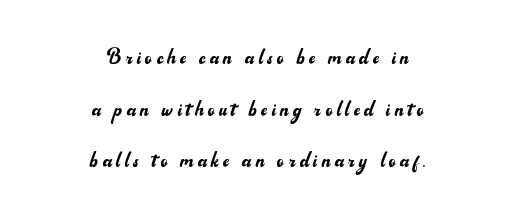
Q: Is the text bold? A: No.
Q: Is the text italic (slanted)? A: Yes.
Q: Is the text underlined? A: No.
Q: How is the paragraph aligned? A: Centered.
Q: Is the spacing between lines tight, normal or loose? A: Loose.
